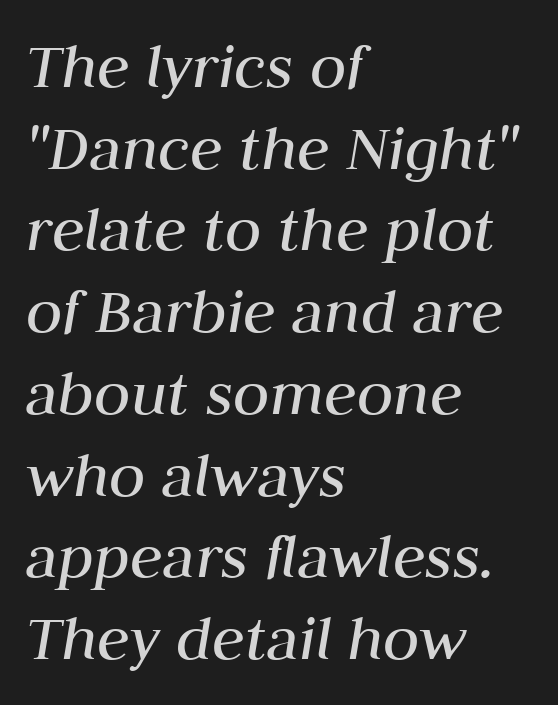
Q: Is the text bold? A: No.
Q: Is the text italic (slanted)? A: Yes, it leans right by about 10 degrees.
Q: Is the text underlined? A: No.
Q: How is the paragraph aligned? A: Left-aligned.
Q: Is the spacing between letters normal or unusually wide? A: Normal.
Q: Width (condensed, normal, or wide)? A: Normal.
Q: Stroke contrast? A: Medium.
Q: x-height? A: Medium.
Q: Monospaced? A: No.
